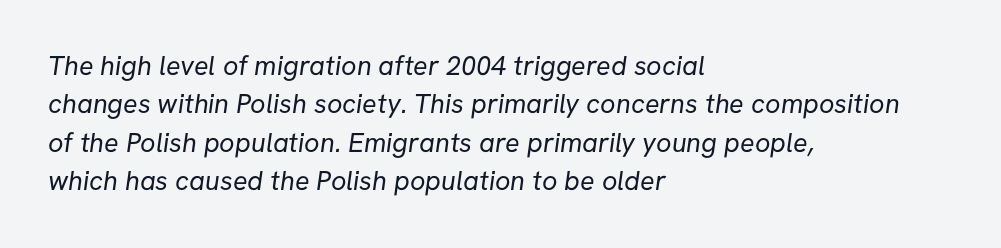
Typeset ragged right — the left edge is the straight one. Clear beneath every line of the passage. Vertically, the passage feels balanced, rows spaced as you'd expect. Letter spacing: default. Bold? No — there's no thickening of the strokes.
